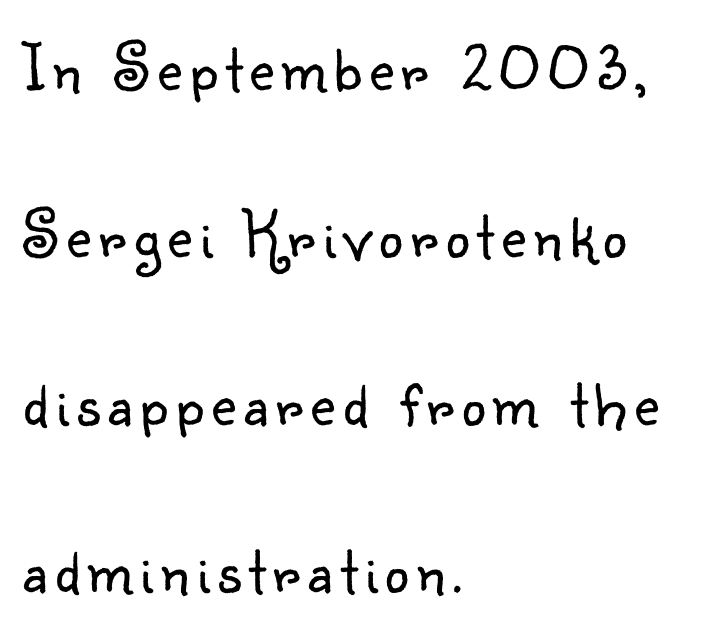
The image shows 68 px light sans-serif type, upright; set left-aligned, loose line spacing (2.46x), not underlined; low stroke contrast and a small x-height.
